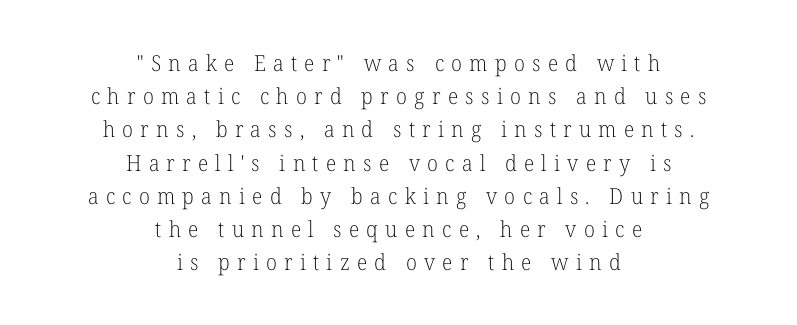
This reads as an unemphasized weight, regular at the heaviest. Each word looks stretched out because of the extra space between its letters. The setting favours the middle, as headings and verse often do. A clean baseline with only descenders dipping below it.
